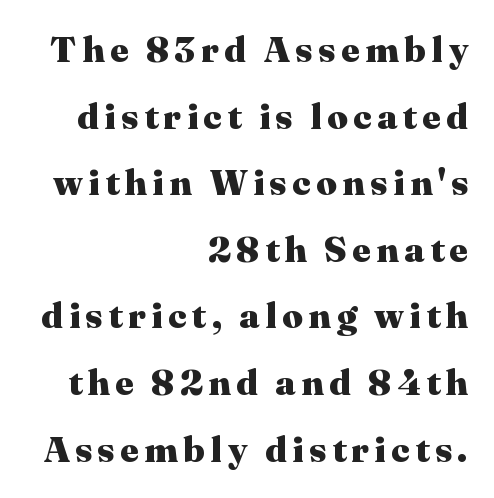
The passage shown is typed in a proportional face where columns would drift. The strokes are fattened all the way to bold. The type sits square on the baseline with zero lean. Each line ends at the same right margin while the left side varies.
